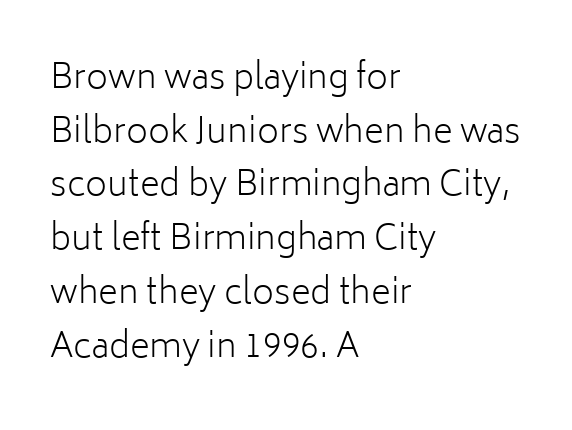
The image shows 34 px light sans-serif type, upright; set left-aligned, normal line spacing (1.58x), normal letter spacing, not underlined; low stroke contrast and a medium x-height.
